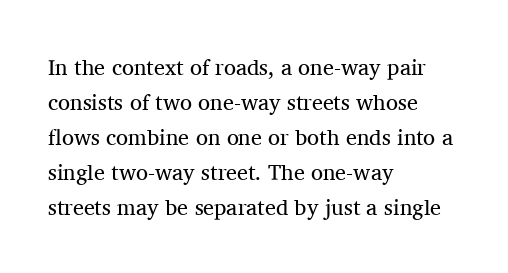
Q: Is the text bold? A: No.
Q: Is the text italic (slanted)? A: No, it is upright.
Q: Is the text underlined? A: No.
Q: How is the paragraph aligned? A: Left-aligned.
Q: Is the spacing between letters normal or unusually wide? A: Normal.
Q: Is the spacing between lines tight, normal or loose? A: Normal.
